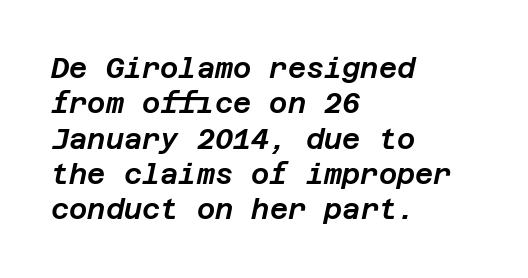
{"italic": "yes", "lean": "right", "slant_degrees": 12, "width": "normal", "stroke_contrast": "low", "x_height": "large", "underline": "no", "align": "left", "line_spacing": "normal", "line_spacing_ratio": 1.26, "letter_spacing": "normal", "letter_spacing_em": 0.0, "glyph_px": 28}
